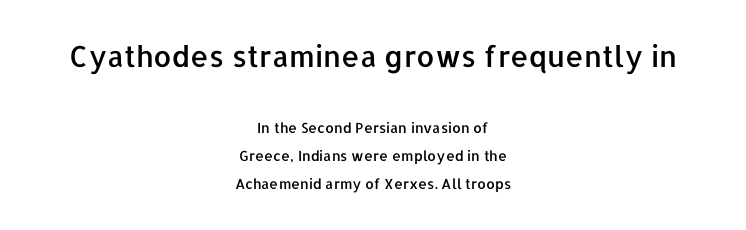
Q: Is the text italic (slanted)? A: No, it is upright.
Q: Is the typeface a serif or a sans-serif typeface? A: Sans-serif.
Q: Is the text underlined? A: No.
Q: How is the paragraph aligned? A: Centered.
Q: Is the spacing between letters normal or unusually wide? A: Normal.
Q: Is the spacing between lines tight, normal or loose? A: Loose.
Q: Which block of text is set in a larger size, the first (top) or the second (bottom)? A: The first (top) one.
Q: Width (condensed, normal, or wide)? A: Normal.
Q: Stroke contrast? A: Low.
Q: x-height? A: Medium.
Q: Monospaced? A: No.
